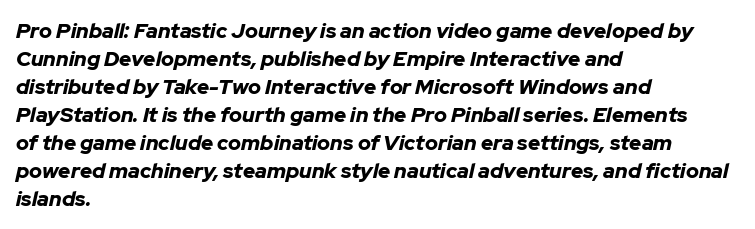
The image shows 21 px bold type, italic (leaning right); set left-aligned, normal line spacing (1.33x), normal letter spacing, not underlined.
